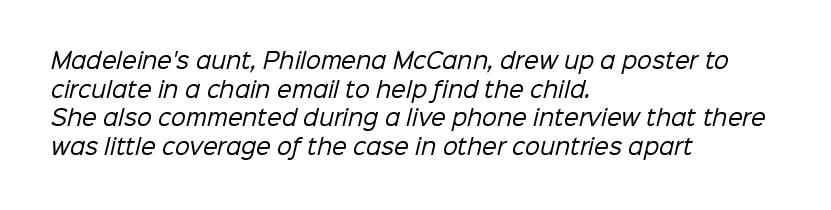
The designer left line spacing at the default. A typesetter would call this zero additional tracking. Nothing heavy about these letters — not bold at all. The passage is arranged the way most books set body copy — flush left.
